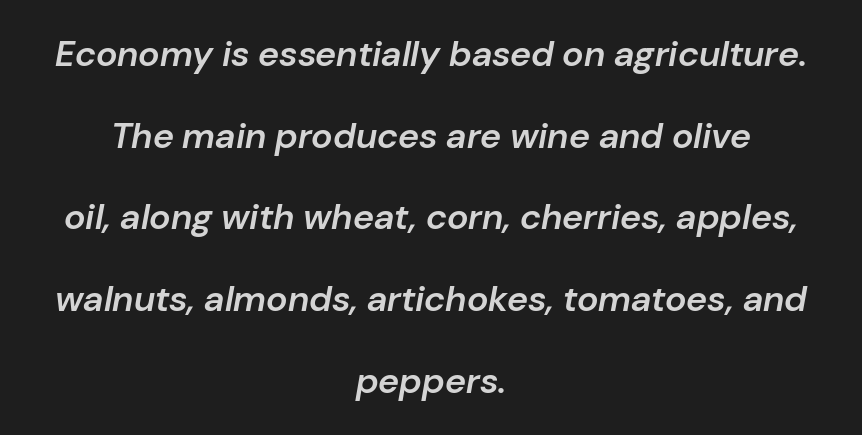
The image shows 36 px semibold type, italic (leaning right); set centered, loose line spacing (2.27x), normal letter spacing, not underlined; low stroke contrast and a medium x-height.
